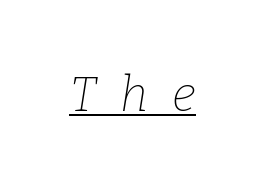
Q: Is the text bold? A: No.
Q: Is the text italic (slanted)? A: Yes, it leans right by about 9 degrees.
Q: Is the typeface a serif or a sans-serif typeface? A: Serif.
Q: Is the text underlined? A: Yes.
Q: Is the spacing between letters normal or unusually wide? A: Unusually wide.
Q: Width (condensed, normal, or wide)? A: Normal.
Q: Stroke contrast? A: Low.
Q: x-height? A: Medium.
Q: Monospaced? A: No.
